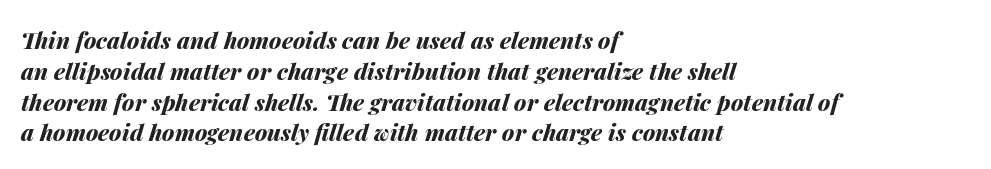
The image shows 23 px bold type, italic (leaning right); set left-aligned, normal line spacing (1.34x), normal letter spacing, not underlined.
